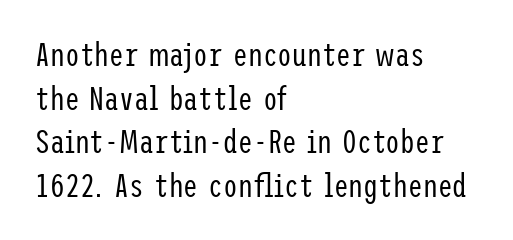
Q: Is the text bold? A: No.
Q: Is the text italic (slanted)? A: No, it is upright.
Q: Is the typeface a serif or a sans-serif typeface? A: Sans-serif.
Q: Is the text underlined? A: No.
Q: How is the paragraph aligned? A: Left-aligned.
Q: Is the spacing between letters normal or unusually wide? A: Normal.
Q: Is the spacing between lines tight, normal or loose? A: Normal.
Q: Width (condensed, normal, or wide)? A: Condensed.
Q: Stroke contrast? A: Low.
Q: x-height? A: Medium.
